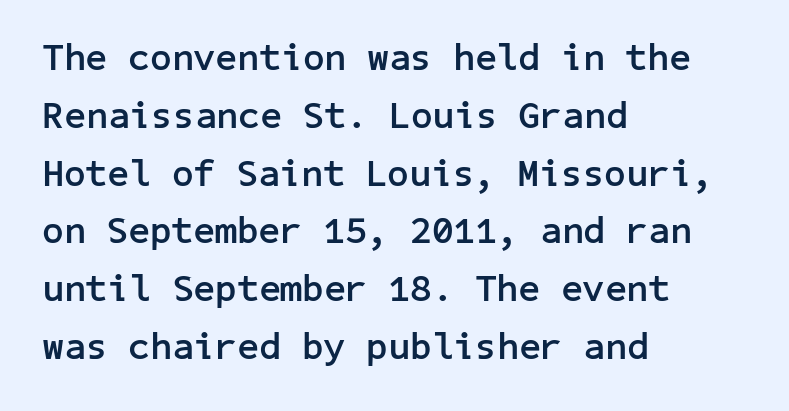
{"serif": "no", "italic": "no", "bold": "yes", "weight": "semibold", "width": "normal", "stroke_contrast": "low", "x_height": "medium", "underline": "no", "align": "left", "line_spacing": "normal", "line_spacing_ratio": 1.52, "letter_spacing": "normal", "letter_spacing_em": 0.0, "glyph_px": 38}
